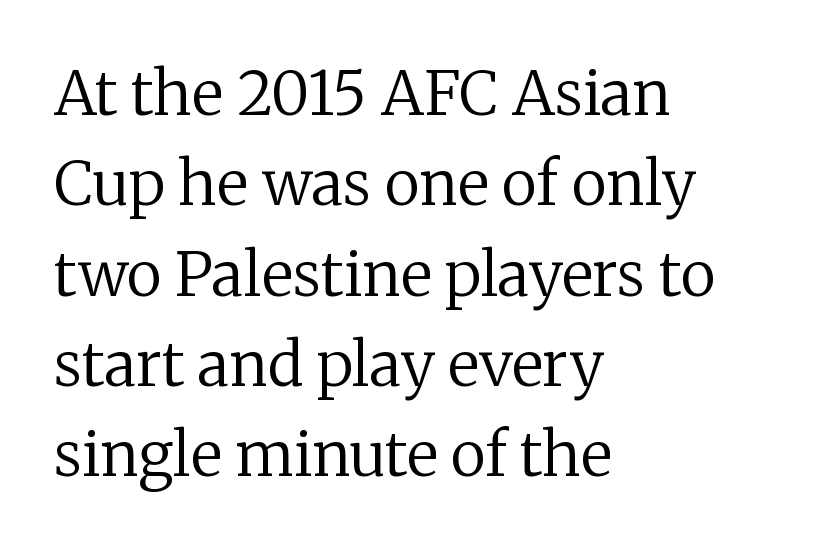
Lines of text with bare space underneath. Letters have the restrained weight of plain body copy at most. The text block is weighted toward the left margin, trailing off unevenly rightward. This sample uses a serif face.
